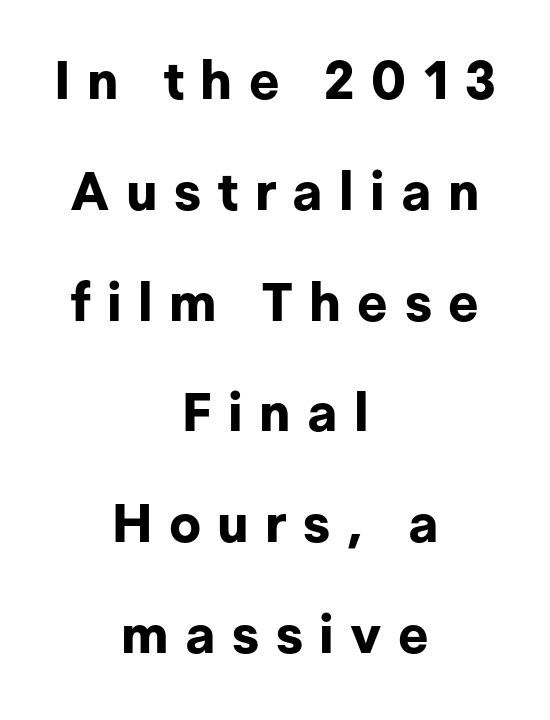
{"serif": "no", "italic": "no", "bold": "yes", "weight": "bold", "width": "normal", "stroke_contrast": "low", "x_height": "medium", "monospaced": "no", "underline": "no", "align": "center", "line_spacing": "loose", "line_spacing_ratio": 2.09, "letter_spacing": "wide", "letter_spacing_em": 0.31, "glyph_px": 53}
